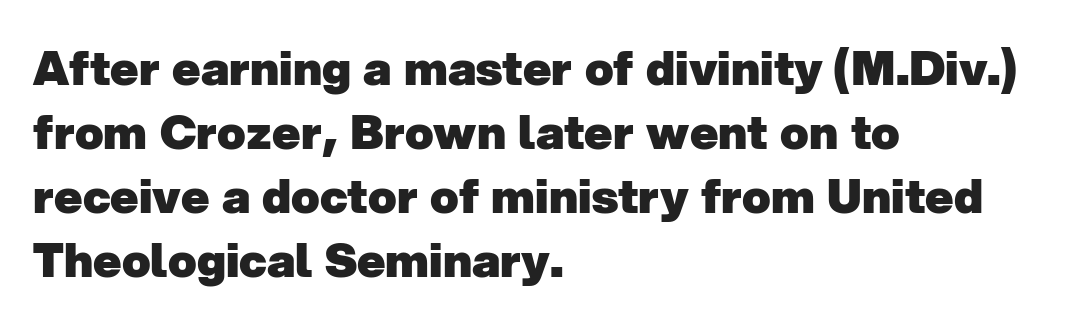
Q: Is the text bold? A: Yes.
Q: Is the typeface a serif or a sans-serif typeface? A: Sans-serif.
Q: Is the text underlined? A: No.
Q: How is the paragraph aligned? A: Left-aligned.
Q: Is the spacing between letters normal or unusually wide? A: Normal.
Q: Is the spacing between lines tight, normal or loose? A: Normal.
Q: Width (condensed, normal, or wide)? A: Normal.
Q: Stroke contrast? A: Low.
Q: x-height? A: Medium.
Q: Monospaced? A: No.
